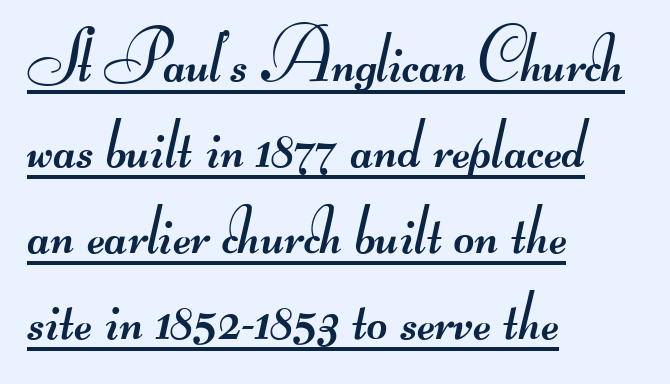
{"serif": "no", "bold": "no", "weight": "regular", "width": "wide", "stroke_contrast": "medium", "monospaced": "no", "underline": "yes", "align": "left", "line_spacing_ratio": 1.21, "letter_spacing": "normal", "letter_spacing_em": 0.0, "glyph_px": 71}
